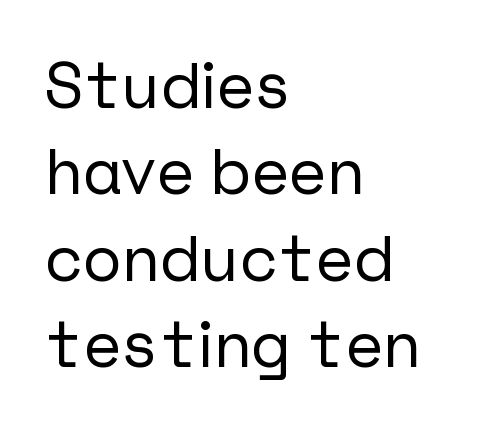
{"serif": "no", "italic": "no", "width": "normal", "stroke_contrast": "low", "x_height": "medium", "underline": "no", "align": "left", "line_spacing": "normal", "line_spacing_ratio": 1.33, "letter_spacing": "normal", "letter_spacing_em": 0.0, "glyph_px": 65}
